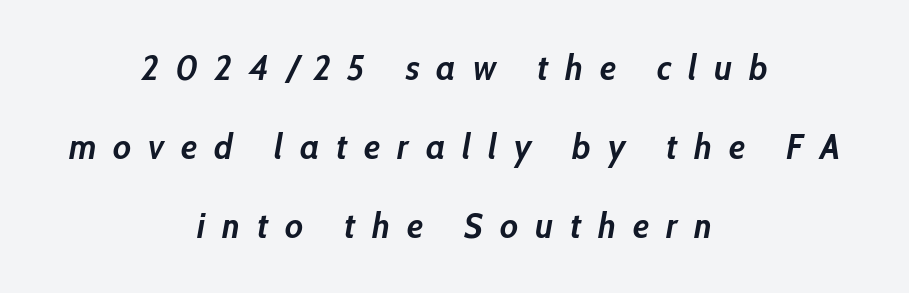
Q: Is the text bold? A: Yes.
Q: Is the text italic (slanted)? A: Yes, it leans right by about 10 degrees.
Q: Is the text underlined? A: No.
Q: How is the paragraph aligned? A: Centered.
Q: Is the spacing between letters normal or unusually wide? A: Unusually wide.
Q: Is the spacing between lines tight, normal or loose? A: Loose.
Q: Width (condensed, normal, or wide)? A: Condensed.
Q: Stroke contrast? A: Low.
Q: x-height? A: Medium.
Q: Monospaced? A: No.
